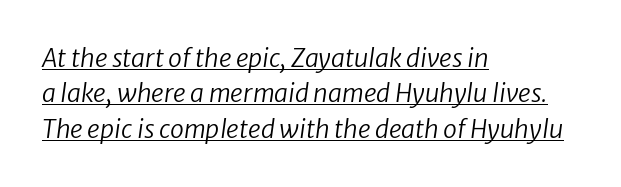
{"bold": "no", "underline": "yes", "align": "left", "line_spacing": "normal", "line_spacing_ratio": 1.42, "letter_spacing": "normal", "letter_spacing_em": 0.0, "glyph_px": 25}
